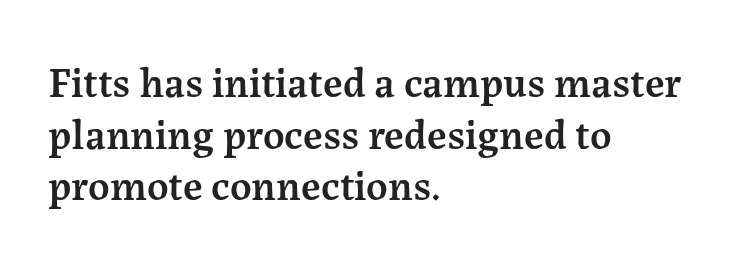
Q: Is the text bold? A: Semi-bold.
Q: Is the text italic (slanted)? A: No, it is upright.
Q: Is the typeface a serif or a sans-serif typeface? A: Serif.
Q: Is the text underlined? A: No.
Q: How is the paragraph aligned? A: Left-aligned.
Q: Is the spacing between letters normal or unusually wide? A: Normal.
Q: Width (condensed, normal, or wide)? A: Normal.
Q: Stroke contrast? A: Medium.
Q: x-height? A: Medium.
Q: Monospaced? A: No.
